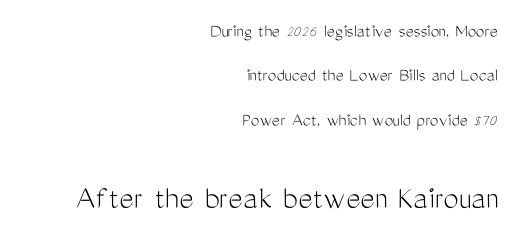
The image shows 34 px light, condensed sans-serif type, upright; set right-aligned, loose line spacing (2.33x), normal letter spacing, not underlined; the second (bottom) block is 1.79x larger; medium stroke contrast and a medium x-height.
